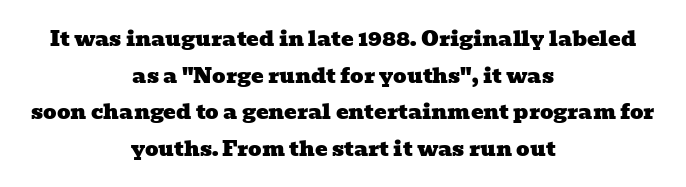
The image shows 21 px text type; set centered, line spacing 1.74x, normal letter spacing, not underlined.
